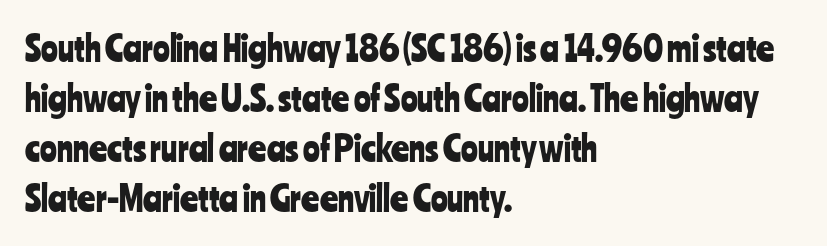
{"serif": "no", "italic": "no", "width": "condensed", "stroke_contrast": "low", "x_height": "medium", "monospaced": "no", "underline": "no", "align": "left", "line_spacing": "normal", "line_spacing_ratio": 1.43, "letter_spacing": "normal", "letter_spacing_em": 0.0, "glyph_px": 35}
